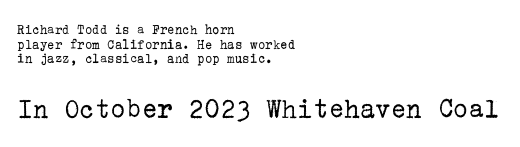
Q: Is the text bold? A: No.
Q: Is the text italic (slanted)? A: No, it is upright.
Q: Is the typeface a serif or a sans-serif typeface? A: Serif.
Q: Is the text underlined? A: No.
Q: How is the paragraph aligned? A: Left-aligned.
Q: Is the spacing between letters normal or unusually wide? A: Normal.
Q: Is the spacing between lines tight, normal or loose? A: Tight.
Q: Which block of text is set in a larger size, the first (top) or the second (bottom)? A: The second (bottom) one.
Q: Width (condensed, normal, or wide)? A: Normal.
Q: Stroke contrast? A: Low.
Q: x-height? A: Medium.
